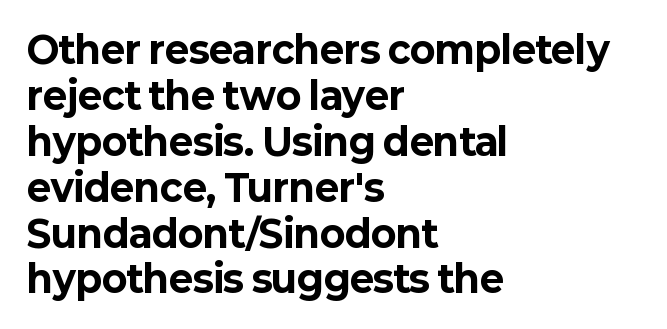
These lines are composed in type without serifs. You could not count columns in this text — the font is proportionally spaced. The paragraph has a hard left edge and a soft right edge. Standard letterfit; no display-style spreading of the glyphs. Emphasis by weight is at full strength: bold.
